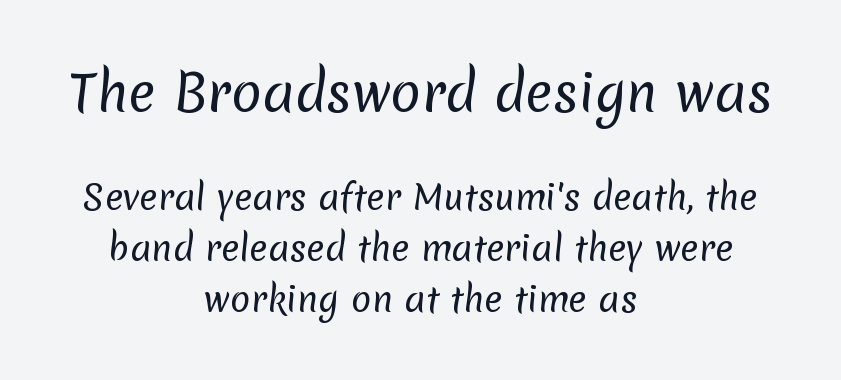
Rule under the text: the space is simply empty. Regular leading. The passage shown is typeset with a sans-serif family. These lines stack symmetrically, like a column narrowing and widening about its center.
